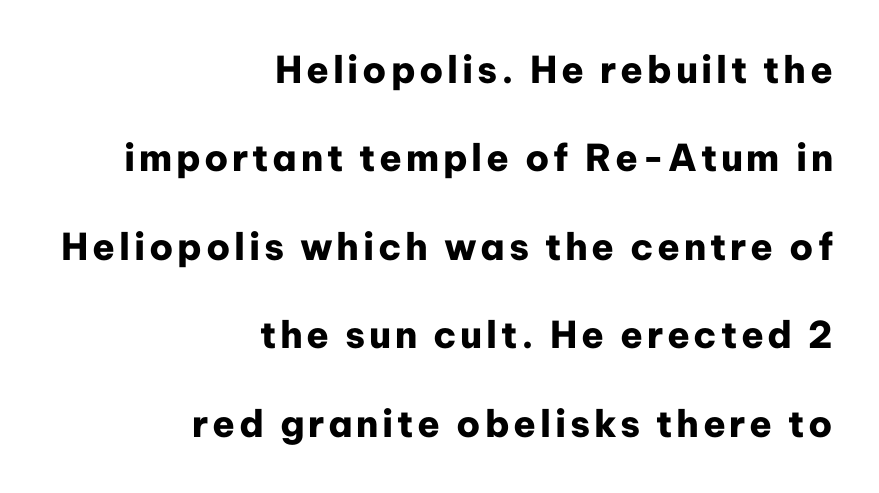
Q: Is the text bold? A: Yes.
Q: Is the text italic (slanted)? A: No, it is upright.
Q: Is the typeface a serif or a sans-serif typeface? A: Sans-serif.
Q: Is the text underlined? A: No.
Q: How is the paragraph aligned? A: Right-aligned.
Q: Is the spacing between lines tight, normal or loose? A: Loose.
Q: Width (condensed, normal, or wide)? A: Normal.
Q: Stroke contrast? A: Low.
Q: x-height? A: Medium.
Q: Monospaced? A: No.
